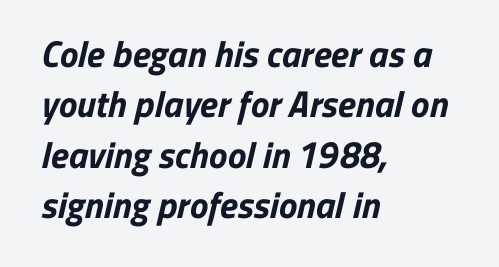
Visually the block forms a straight wall on the left and a jagged coastline on the right. The passage shown has conventional tracking throughout. Regarding serifs, this sample does without them. The rows are spaced the way most documents space them. You could not count columns in this text — the font is proportionally spaced.
